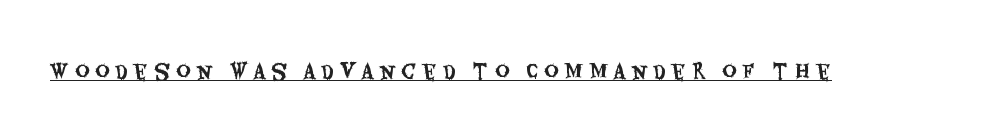
Compared with undecorated copy, this sample adds a rule below the words. This sample uses expanded letter spacing, leaving extra air between glyphs. Ordinary non-slanted type is in use.
